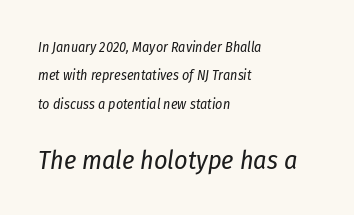
Q: Is the text bold? A: No.
Q: Is the text italic (slanted)? A: Yes, it leans right by about 8 degrees.
Q: Is the text underlined? A: No.
Q: How is the paragraph aligned? A: Left-aligned.
Q: Is the spacing between letters normal or unusually wide? A: Normal.
Q: Is the spacing between lines tight, normal or loose? A: Loose.
Q: Which block of text is set in a larger size, the first (top) or the second (bottom)? A: The second (bottom) one.
